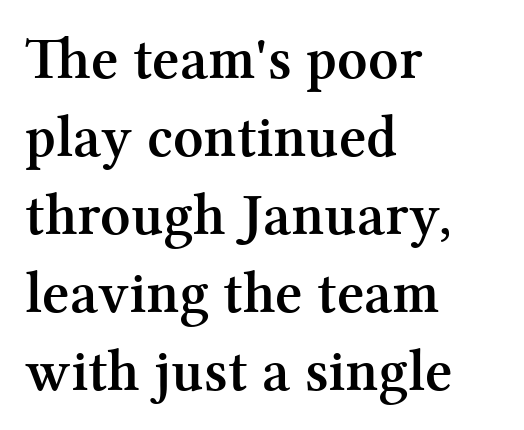
{"serif": "yes", "italic": "no", "bold": "yes", "weight": "semibold", "width": "normal", "stroke_contrast": "medium", "x_height": "medium", "monospaced": "no", "underline": "no", "align": "left", "line_spacing": "normal", "line_spacing_ratio": 1.32, "letter_spacing": "normal", "letter_spacing_em": 0.0, "glyph_px": 59}
